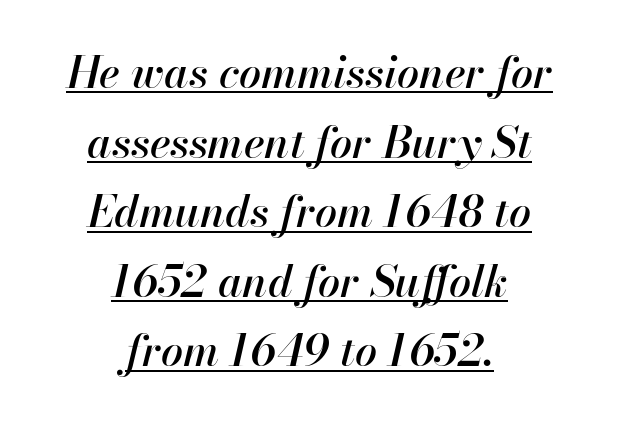
Letter spacing: default. The passage shown leans; its letterforms are oblique. The lines in this sample share a center point and differ in where they start and stop. The rendered words wear a rule along their underside. The face used here is proportionally spaced, like ordinary book or web type.
